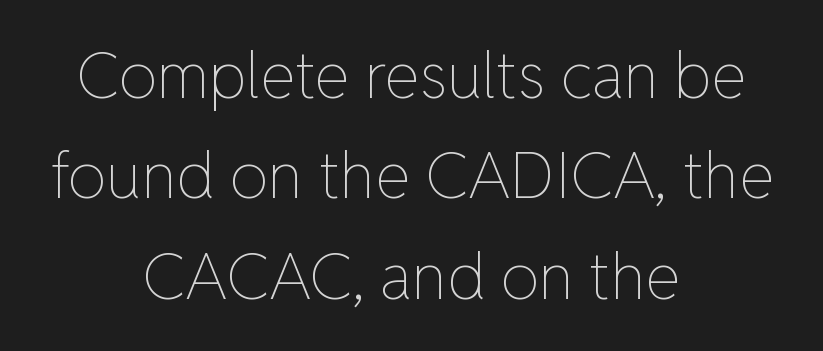
{"italic": "no", "bold": "no", "weight": "thin", "width": "normal", "stroke_contrast": "low", "x_height": "medium", "monospaced": "no", "underline": "no", "align": "center", "line_spacing": "normal", "line_spacing_ratio": 1.57, "letter_spacing": "normal", "letter_spacing_em": 0.0, "glyph_px": 64}
